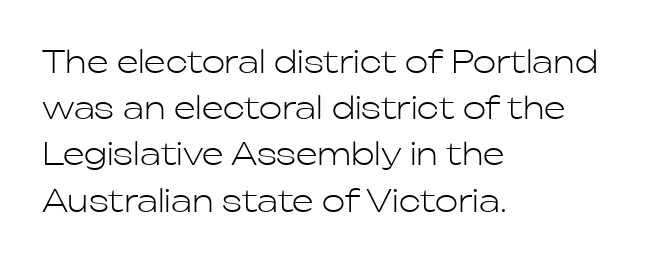
{"serif": "no", "italic": "no", "bold": "no", "weight": "light", "width": "normal", "stroke_contrast": "low", "x_height": "medium", "monospaced": "no", "underline": "no", "align": "left", "line_spacing": "normal", "line_spacing_ratio": 1.49, "letter_spacing": "normal", "letter_spacing_em": 0.0, "glyph_px": 31}
